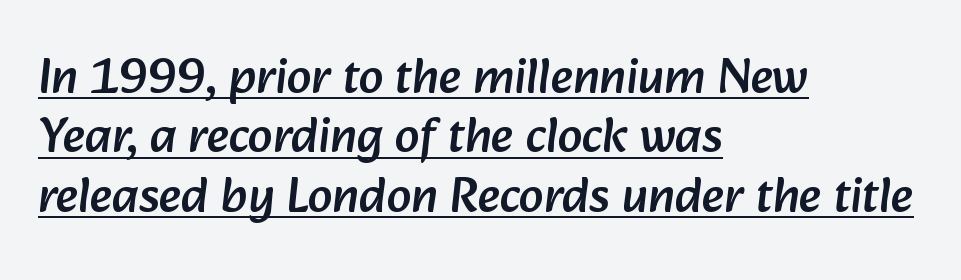
The image shows 50 px sans-serif type; set left-aligned, line spacing 1.19x, normal letter spacing, underlined; low stroke contrast and a medium x-height.
